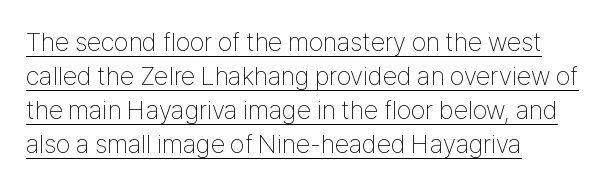
The image shows 26 px text type, upright; set left-aligned, normal line spacing (1.31x), normal letter spacing, underlined.
